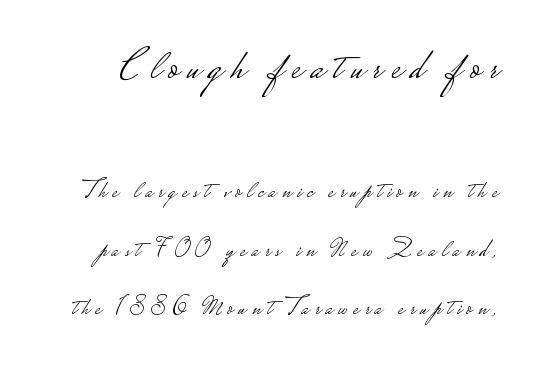
The composition opens big and finishes small. Airy leading. The letters advance in unequal steps, a hallmark of proportional type. You can tell from the bare stems that sans-serif type was used. Heft: none added — not bold. Observe the wide spacing: letters keep a clear distance from each other.
